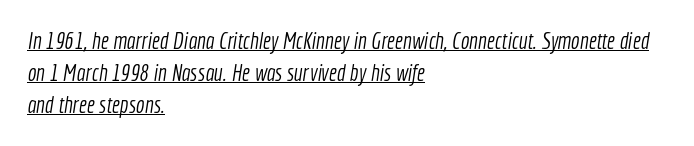
{"bold": "no", "underline": "yes", "align": "left", "line_spacing": "normal", "line_spacing_ratio": 1.4, "letter_spacing": "normal", "letter_spacing_em": 0.0, "glyph_px": 23}
